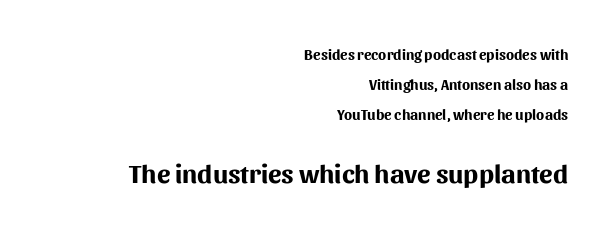
Q: Is the text bold? A: Yes.
Q: Is the text italic (slanted)? A: No, it is upright.
Q: Is the text underlined? A: No.
Q: How is the paragraph aligned? A: Right-aligned.
Q: Is the spacing between letters normal or unusually wide? A: Normal.
Q: Is the spacing between lines tight, normal or loose? A: Loose.
Q: Which block of text is set in a larger size, the first (top) or the second (bottom)? A: The second (bottom) one.
